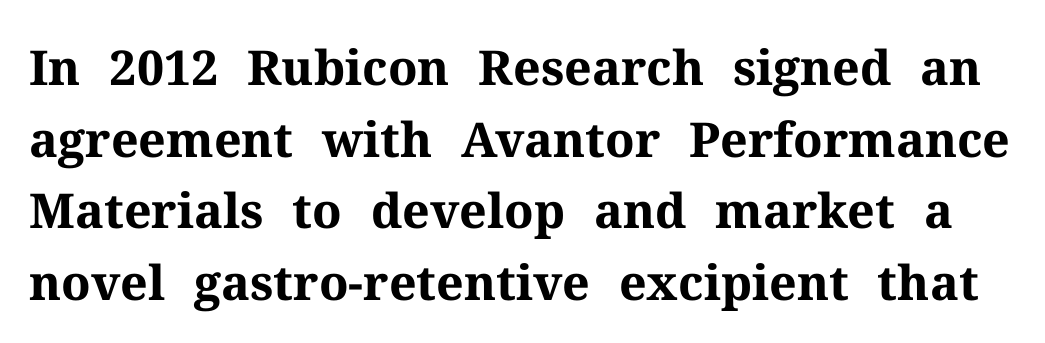
Q: Is the text bold? A: Yes.
Q: Is the text italic (slanted)? A: No, it is upright.
Q: Is the typeface a serif or a sans-serif typeface? A: Serif.
Q: Is the text underlined? A: No.
Q: Is the spacing between letters normal or unusually wide? A: Normal.
Q: Is the spacing between lines tight, normal or loose? A: Normal.
Q: Width (condensed, normal, or wide)? A: Normal.
Q: Stroke contrast? A: Medium.
Q: x-height? A: Medium.
Q: Monospaced? A: No.
